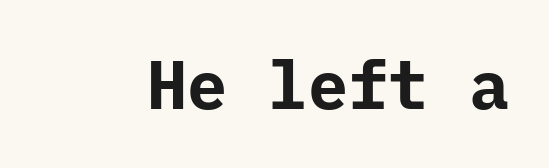
Q: Is the text bold? A: Yes.
Q: Is the text italic (slanted)? A: No, it is upright.
Q: Is the typeface a serif or a sans-serif typeface? A: Sans-serif.
Q: Is the text underlined? A: No.
Q: Is the spacing between letters normal or unusually wide? A: Normal.
Q: Width (condensed, normal, or wide)? A: Normal.
Q: Stroke contrast? A: Low.
Q: x-height? A: Medium.
